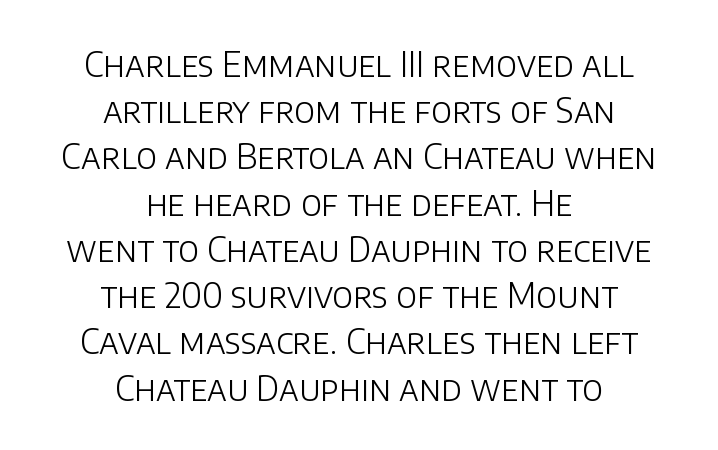
Q: Is the text bold? A: No.
Q: Is the text italic (slanted)? A: No, it is upright.
Q: Is the typeface a serif or a sans-serif typeface? A: Sans-serif.
Q: Is the text underlined? A: No.
Q: How is the paragraph aligned? A: Centered.
Q: Is the spacing between letters normal or unusually wide? A: Normal.
Q: Is the spacing between lines tight, normal or loose? A: Normal.
Q: Width (condensed, normal, or wide)? A: Normal.
Q: Stroke contrast? A: Low.
Q: x-height? A: Large.
Q: Monospaced? A: No.
